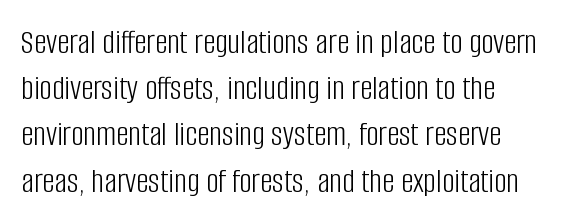
The image shows 35 px light, condensed sans-serif type, upright; set normal line spacing (1.32x), normal letter spacing, not underlined; low stroke contrast and a large x-height.
